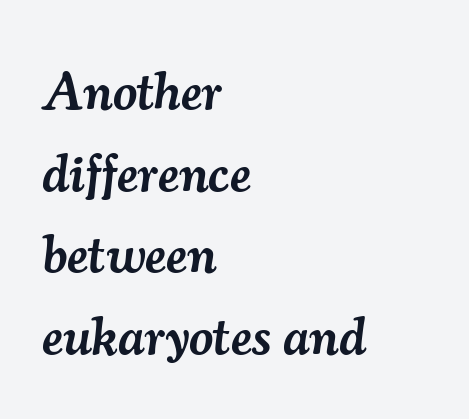
{"serif": "yes", "italic": "yes", "lean": "right", "slant_degrees": 7, "bold": "semi", "weight": "semibold", "width": "normal", "stroke_contrast": "medium", "x_height": "small", "monospaced": "no", "underline": "no", "align": "left", "line_spacing": "normal", "line_spacing_ratio": 1.54, "letter_spacing": "normal", "letter_spacing_em": 0.0, "glyph_px": 53}
